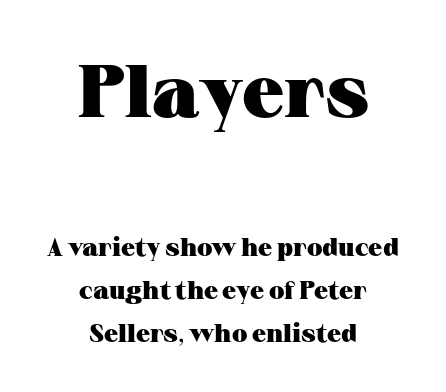
{"serif": "yes", "italic": "no", "bold": "yes", "weight": "heavy", "width": "wide", "stroke_contrast": "medium", "x_height": "medium", "monospaced": "no", "underline": "no", "align": "center", "line_spacing_ratio": 1.73, "letter_spacing": "normal", "letter_spacing_em": 0.0, "larger_block": "first", "size_ratio": 3.0, "glyph_px": 75}
